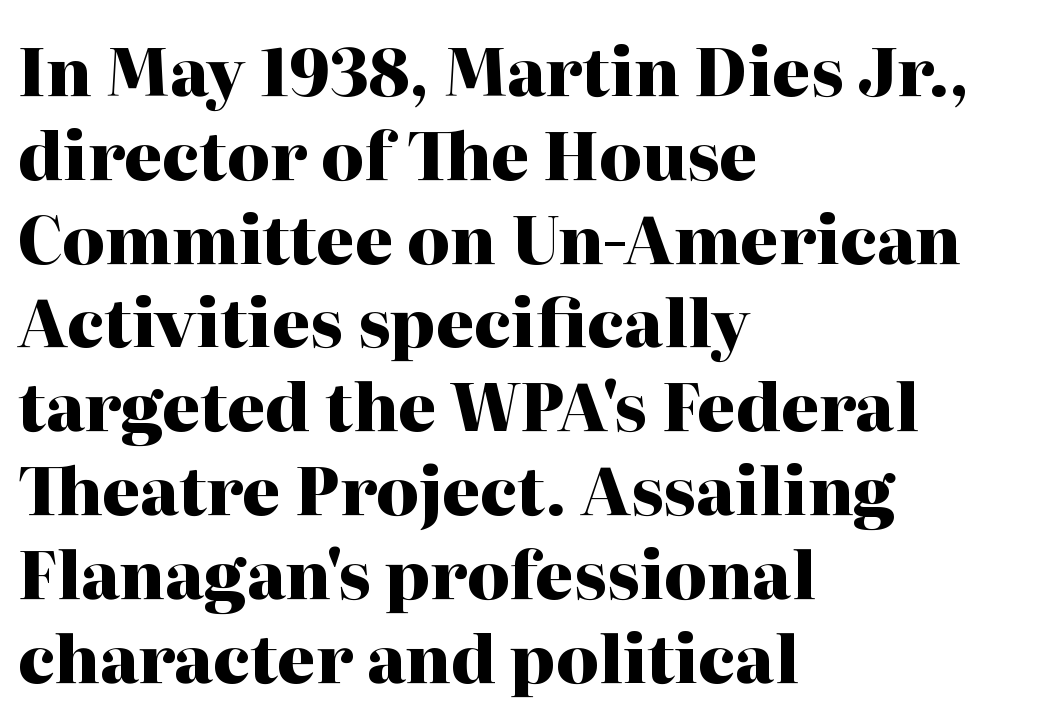
Q: Is the text bold? A: Yes.
Q: Is the text italic (slanted)? A: No, it is upright.
Q: Is the typeface a serif or a sans-serif typeface? A: Serif.
Q: Is the text underlined? A: No.
Q: How is the paragraph aligned? A: Left-aligned.
Q: Is the spacing between letters normal or unusually wide? A: Normal.
Q: Is the spacing between lines tight, normal or loose? A: Normal.
Q: Width (condensed, normal, or wide)? A: Normal.
Q: Stroke contrast? A: High.
Q: x-height? A: Medium.
Q: Monospaced? A: No.
